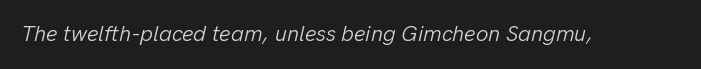
Is the stroke heavy? The answer is a plain regular-or-lighter. Yep, that's italic — everything's leaning. Caption: standard tracking, unaltered. The string is rendered with underlining switched off.
